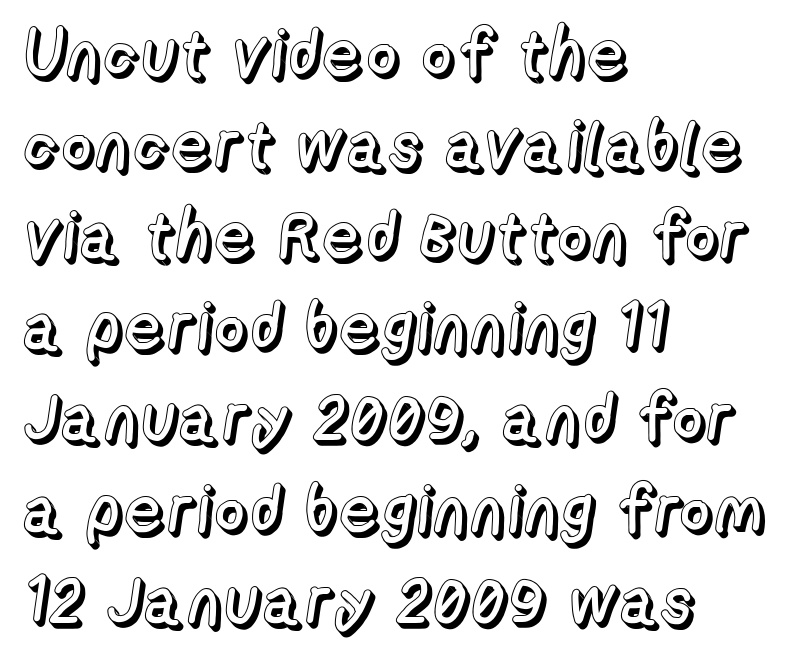
Q: Is the text italic (slanted)? A: Yes.
Q: Is the text underlined? A: No.
Q: How is the paragraph aligned? A: Left-aligned.
Q: Is the spacing between letters normal or unusually wide? A: Normal.
Q: Is the spacing between lines tight, normal or loose? A: Normal.
Q: Width (condensed, normal, or wide)? A: Normal.
Q: x-height? A: Medium.
Q: Monospaced? A: No.
